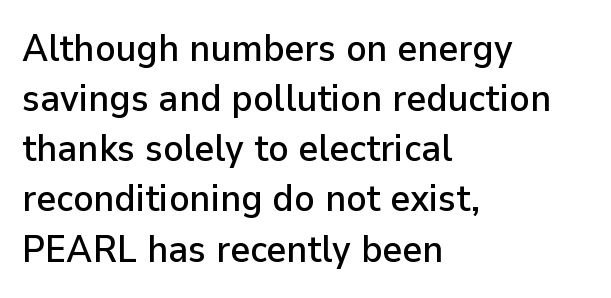
Each row of text sits above clean, open space. Does the copy run flush right? No — it runs flush left. The font family rendered here belongs to the sans-serif group. Every stem runs plumb, perpendicular to the baseline.
